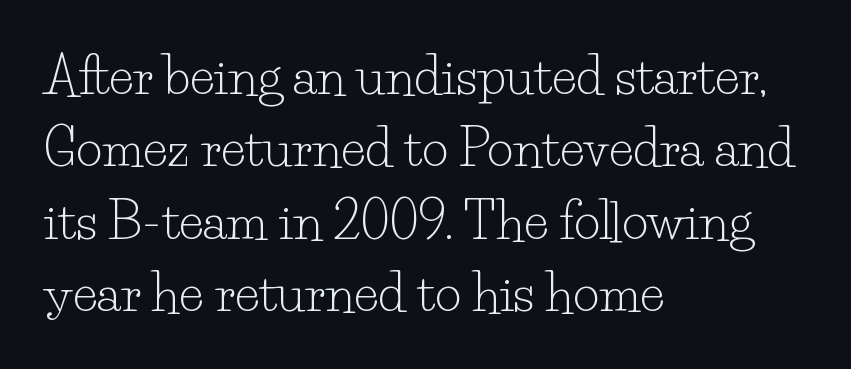
Q: Is the text bold? A: No.
Q: Is the text italic (slanted)? A: No, it is upright.
Q: Is the typeface a serif or a sans-serif typeface? A: Serif.
Q: Is the text underlined? A: No.
Q: How is the paragraph aligned? A: Left-aligned.
Q: Is the spacing between letters normal or unusually wide? A: Normal.
Q: Is the spacing between lines tight, normal or loose? A: Normal.
Q: Width (condensed, normal, or wide)? A: Normal.
Q: Stroke contrast? A: Low.
Q: x-height? A: Small.
Q: Monospaced? A: No.
